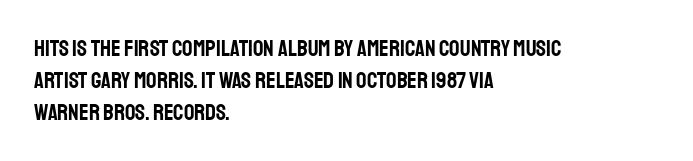
These lines are set flush left with a ragged right edge. Nope, not italic — everything's standing straight. Observe the ordinary spacing: letters are neighbours, not strangers. Vertically, the passage feels balanced, rows spaced as you'd expect. Has an underline been added? It has not.
